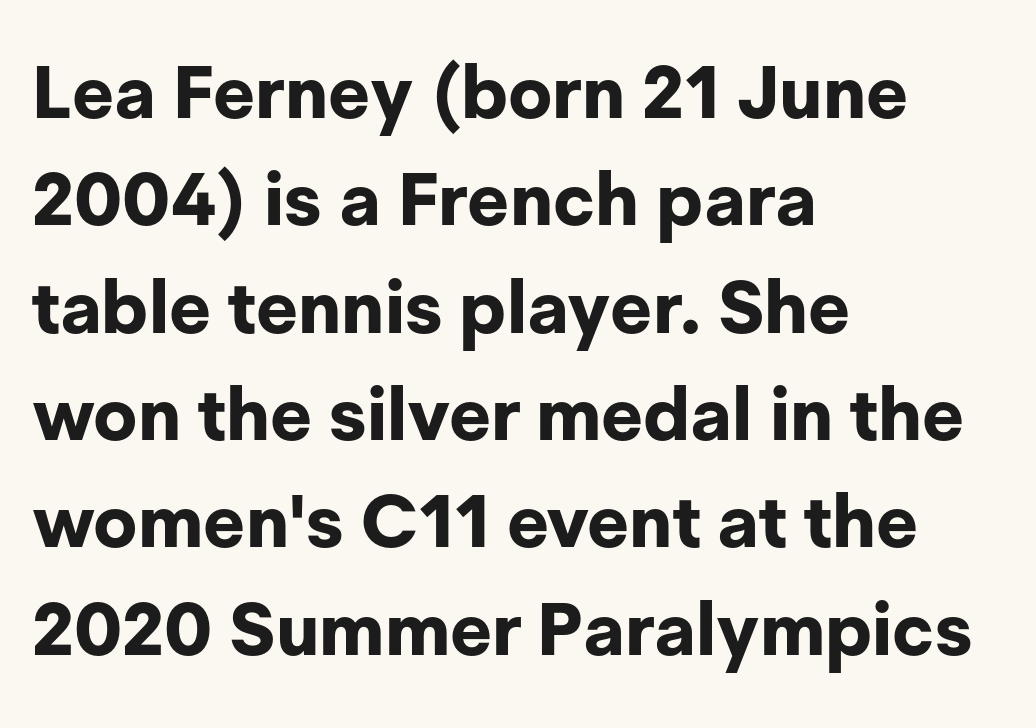
{"serif": "no", "italic": "no", "bold": "yes", "weight": "bold", "width": "normal", "stroke_contrast": "low", "x_height": "medium", "monospaced": "no", "underline": "no", "align": "left", "line_spacing": "normal", "line_spacing_ratio": 1.47, "letter_spacing": "normal", "letter_spacing_em": 0.0, "glyph_px": 73}
